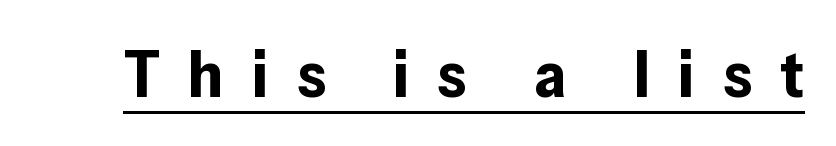
The tracking jumps out immediately: characters are airy and widely separated. Nope, no serifs anywhere on these letters. These lines were composed using upright roman letters. Here the designer chose a conventional face with non-uniform glyph widths. The glyphs are accompanied by a horizontal stroke just below them.
